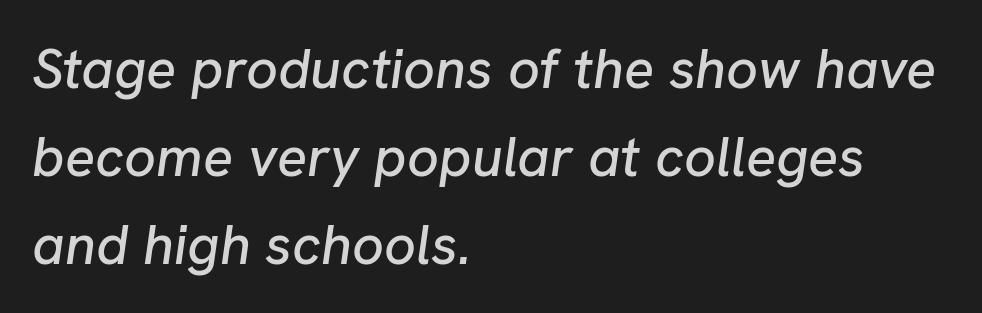
The image shows 56 px text type, italic (leaning right); set left-aligned, normal line spacing (1.57x), normal letter spacing, not underlined; low stroke contrast and a medium x-height.
